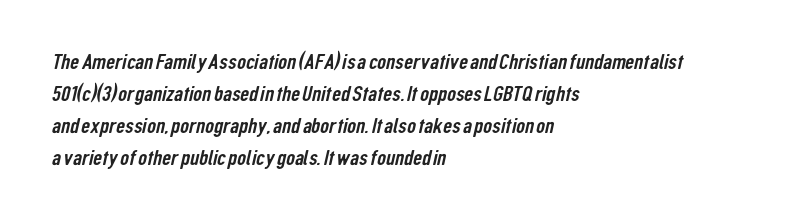
Casual observation: everything's shoved over to the left. Descenders are the only things crossing below the line. The space between consecutive lines is moderate. The letters sit at their default tracking, neither squeezed nor spread.
